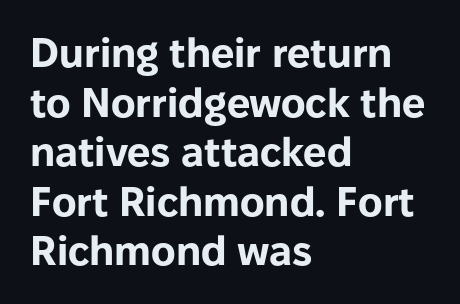
The image shows 41 px bold sans-serif type, upright; set left-aligned, line spacing 1.21x, normal letter spacing, not underlined; low stroke contrast and a medium x-height.
